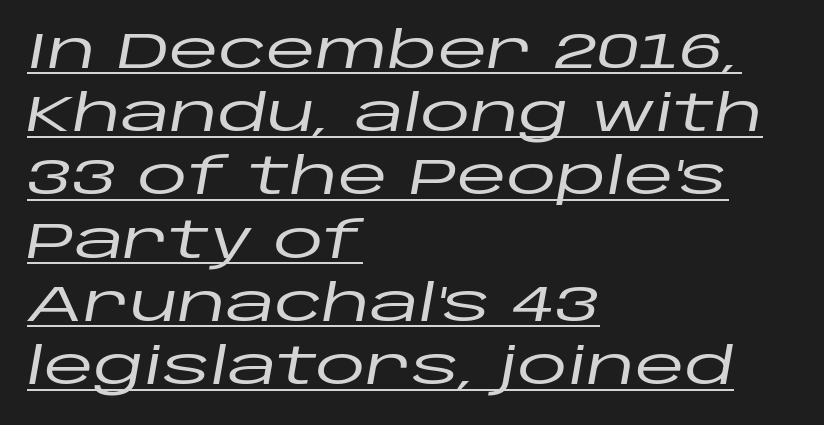
Q: Is the text italic (slanted)? A: Yes, it leans right by about 10 degrees.
Q: Is the text underlined? A: Yes.
Q: How is the paragraph aligned? A: Left-aligned.
Q: Is the spacing between letters normal or unusually wide? A: Normal.
Q: Width (condensed, normal, or wide)? A: Wide.
Q: Stroke contrast? A: Low.
Q: x-height? A: Large.
Q: Monospaced? A: No.
